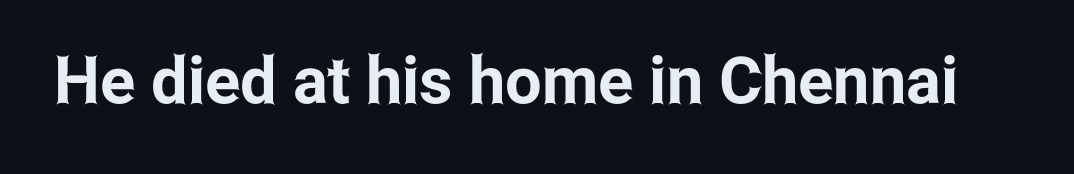
The image shows 65 px condensed sans-serif type, upright; set normal letter spacing, not underlined; low stroke contrast and a medium x-height.
